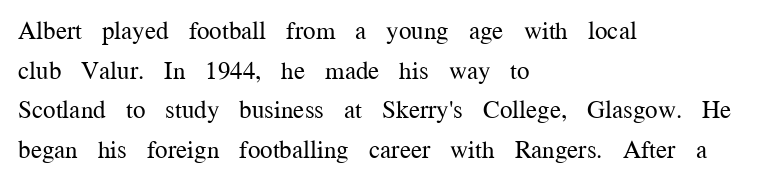
No italicization has been applied; the sample stays upright. Which margin do the lines hug? The left one — the right edge is uneven. Interline gaps are of average width in this sample. Descender tails drop into unmarked territory.
